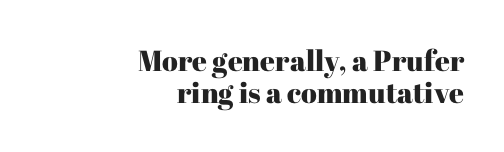
The image shows 29 px serif type, upright; set right-aligned, tight line spacing (1.1x), normal letter spacing, not underlined; high stroke contrast and a medium x-height.
